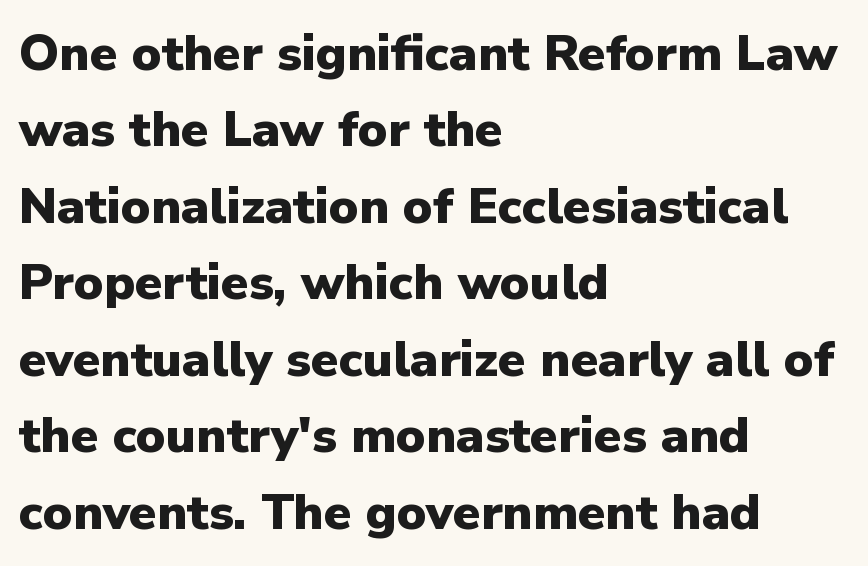
The characters display no serif detailing; their extremities are plain. The letters are bold, with thick, heavy strokes. In CSS terms this would be text-align: left. A typesetter would call this zero additional tracking.
